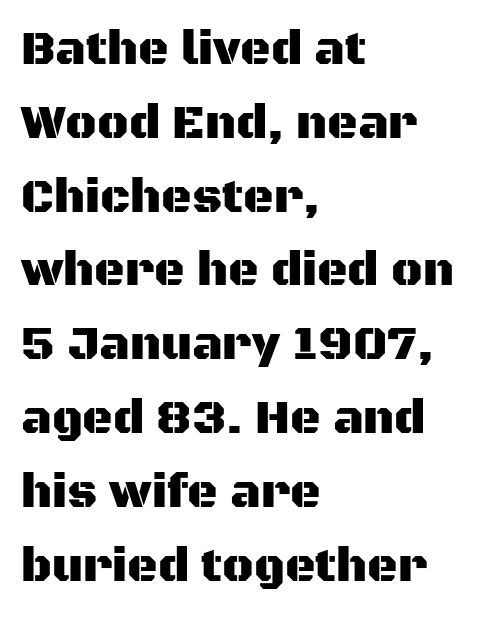
{"serif": "no", "italic": "no", "width": "normal", "stroke_contrast": "medium", "x_height": "large", "monospaced": "no", "underline": "no", "align": "left", "line_spacing": "normal", "line_spacing_ratio": 1.57, "letter_spacing": "normal", "letter_spacing_em": 0.0, "glyph_px": 47}
